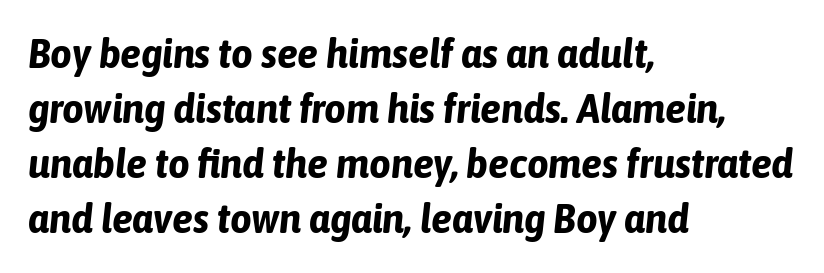
The letters advance in unequal steps, a hallmark of proportional type. Just letters on the line, the space beneath them empty. These lines stack with their left ends in a neat column. In terms of weight, the rendering is a true, heavy bold.
